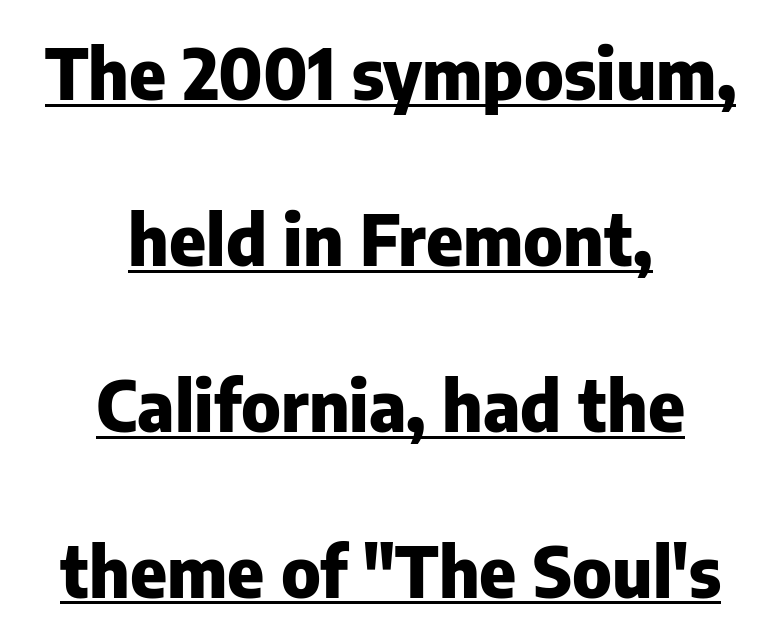
Q: Is the text bold? A: Yes.
Q: Is the text italic (slanted)? A: No, it is upright.
Q: Is the typeface a serif or a sans-serif typeface? A: Sans-serif.
Q: Is the text underlined? A: Yes.
Q: How is the paragraph aligned? A: Centered.
Q: Is the spacing between letters normal or unusually wide? A: Normal.
Q: Is the spacing between lines tight, normal or loose? A: Loose.
Q: Width (condensed, normal, or wide)? A: Normal.
Q: Stroke contrast? A: Low.
Q: x-height? A: Medium.
Q: Monospaced? A: No.
